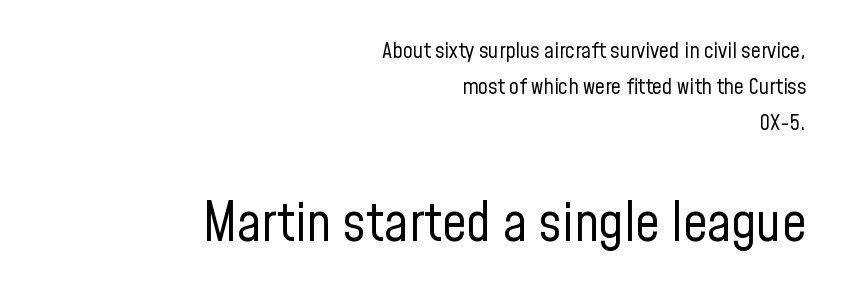
{"serif": "no", "italic": "no", "bold": "no", "weight": "regular", "width": "condensed", "stroke_contrast": "low", "x_height": "medium", "monospaced": "no", "underline": "no", "align": "right", "line_spacing": "normal", "line_spacing_ratio": 1.64, "letter_spacing": "normal", "letter_spacing_em": 0.0, "larger_block": "second", "size_ratio": 2.45, "glyph_px": 54}
